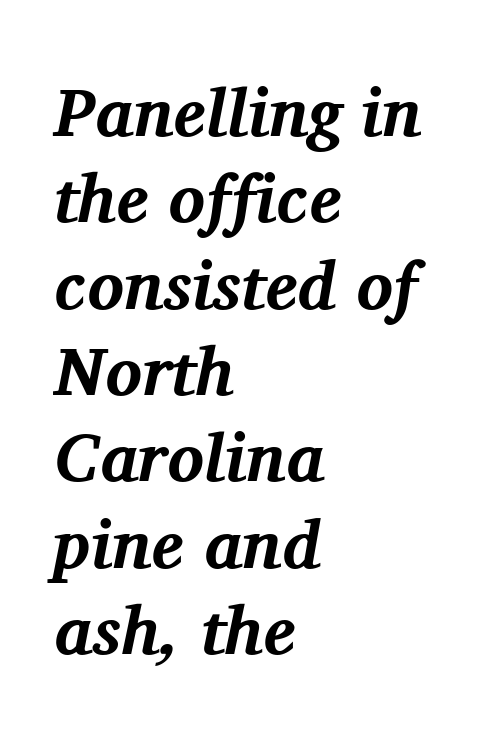
Thick stems and heavy bowls — unmistakably bold. Characters are canted at an angle relative to the baseline's perpendicular. Do the characters align in a grid? No, the font is proportional. These lines are set flush left with a ragged right edge. The type is set solid horizontally, with unmodified tracking.
